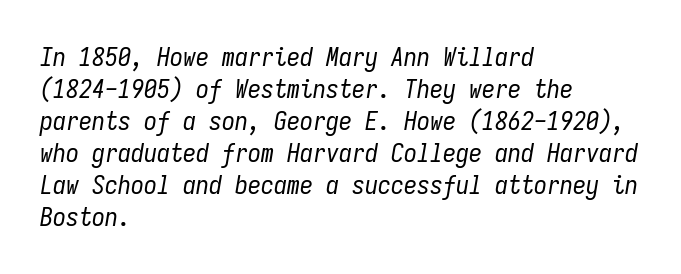
{"italic": "yes", "lean": "right", "slant_degrees": 9, "bold": "no", "underline": "no", "align": "left", "line_spacing_ratio": 1.23, "letter_spacing": "normal", "letter_spacing_em": 0.0, "glyph_px": 26}
